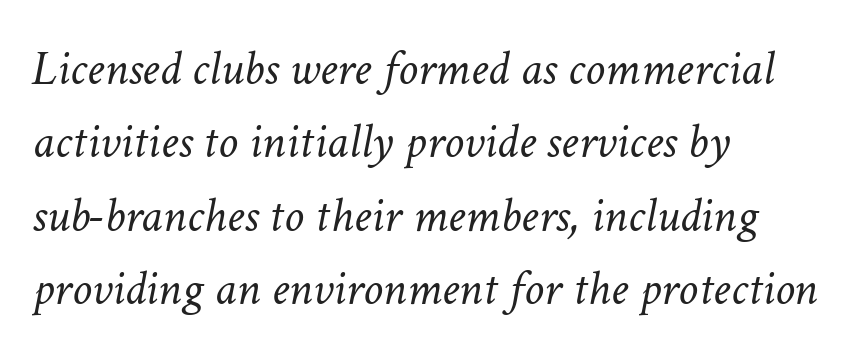
{"italic": "yes", "lean": "right", "slant_degrees": 11, "bold": "no", "weight": "light", "width": "normal", "stroke_contrast": "low", "x_height": "medium", "monospaced": "no", "underline": "no", "align": "left", "line_spacing": "normal", "line_spacing_ratio": 1.47, "letter_spacing": "normal", "letter_spacing_em": 0.0, "glyph_px": 50}
